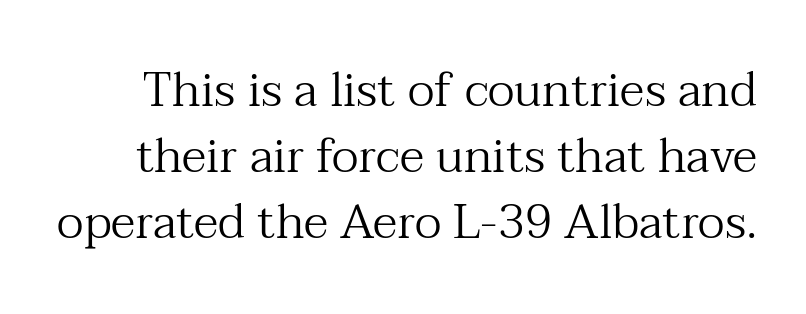
The image shows 48 px regular-weight serif type, upright; set normal line spacing (1.38x), normal letter spacing, not underlined; medium stroke contrast and a medium x-height.
